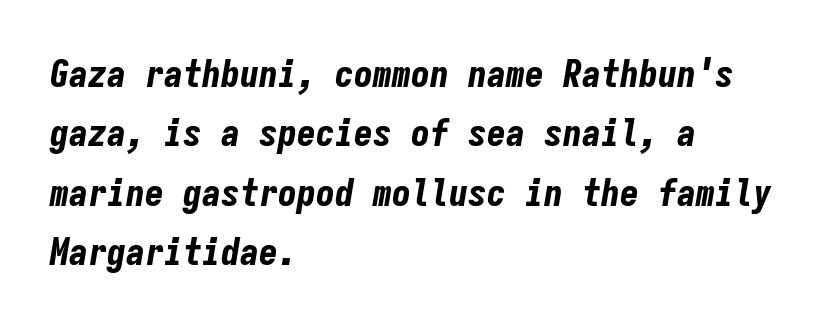
The image shows 38 px bold, condensed type, italic (leaning right), monospaced; set left-aligned, normal line spacing (1.56x), normal letter spacing, not underlined; low stroke contrast and a medium x-height.
